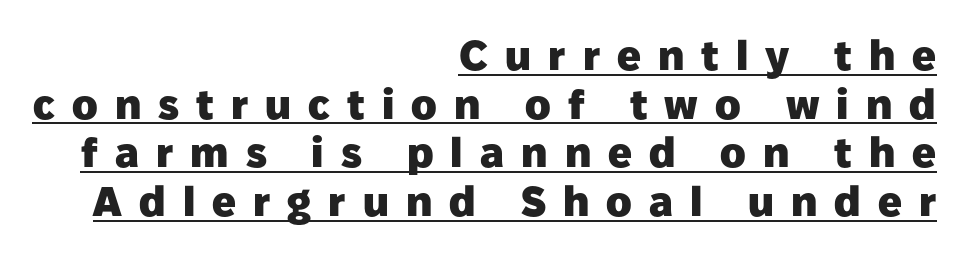
Q: Is the text bold? A: Yes.
Q: Is the text italic (slanted)? A: No, it is upright.
Q: Is the typeface a serif or a sans-serif typeface? A: Sans-serif.
Q: Is the text underlined? A: Yes.
Q: How is the paragraph aligned? A: Right-aligned.
Q: Is the spacing between letters normal or unusually wide? A: Unusually wide.
Q: Width (condensed, normal, or wide)? A: Normal.
Q: Stroke contrast? A: Low.
Q: x-height? A: Medium.
Q: Monospaced? A: No.
